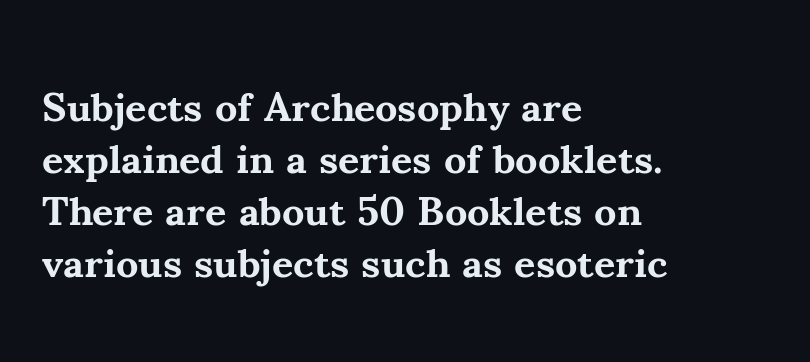
The image shows 41 px bold serif type, upright; set left-aligned, normal line spacing (1.27x), normal letter spacing, not underlined; medium stroke contrast and a small x-height.
